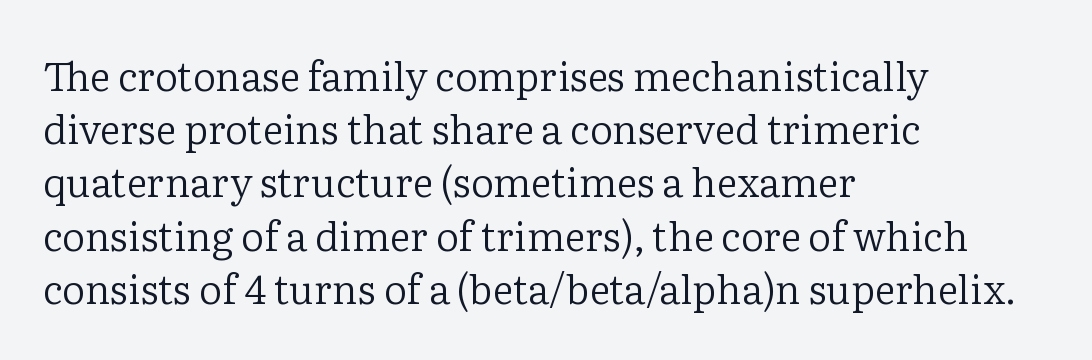
{"serif": "yes", "italic": "no", "bold": "no", "weight": "regular", "width": "normal", "stroke_contrast": "low", "x_height": "medium", "monospaced": "no", "underline": "no", "align": "left", "line_spacing": "normal", "line_spacing_ratio": 1.33, "letter_spacing": "normal", "letter_spacing_em": 0.0, "glyph_px": 40}
